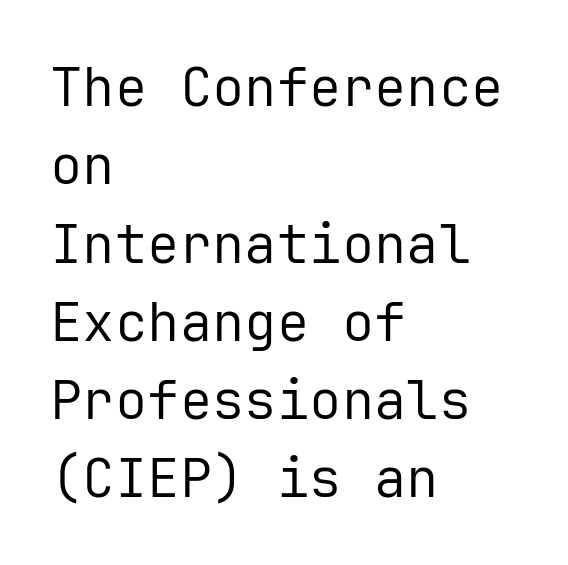
The image shows 54 px regular-weight sans-serif type, upright, monospaced; set left-aligned, normal line spacing (1.45x), normal letter spacing, not underlined; low stroke contrast and a medium x-height.
